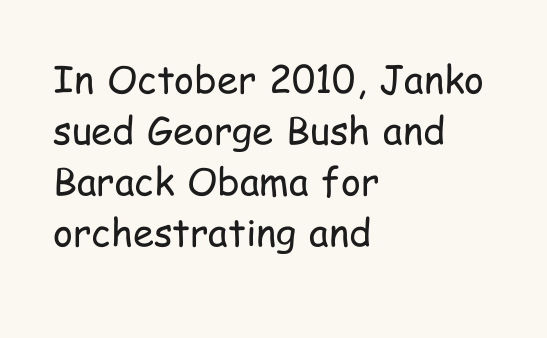
Q: Is the text bold? A: No.
Q: Is the text italic (slanted)? A: No, it is upright.
Q: Is the typeface a serif or a sans-serif typeface? A: Sans-serif.
Q: Is the text underlined? A: No.
Q: How is the paragraph aligned? A: Left-aligned.
Q: Is the spacing between letters normal or unusually wide? A: Normal.
Q: Is the spacing between lines tight, normal or loose? A: Normal.
Q: Width (condensed, normal, or wide)? A: Condensed.
Q: Stroke contrast? A: Low.
Q: x-height? A: Medium.
Q: Monospaced? A: No.
